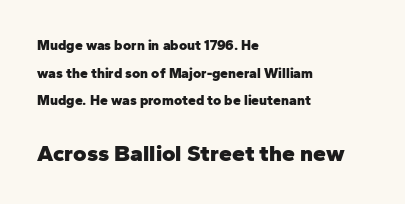
The image shows 23 px bold type, upright; set left-aligned, loose line spacing (1.98x), normal letter spacing, not underlined; the second (bottom) block is 1.64x larger.
